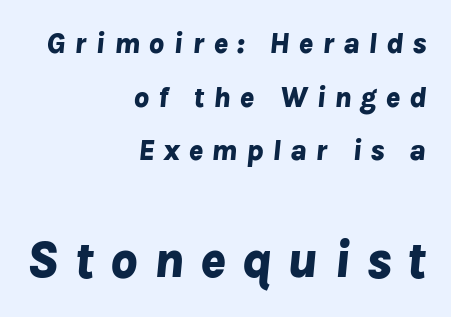
The text block is weighted toward the right margin, trailing off unevenly leftward. The gap between lines stays unmarked. Think of a printed novel: that variable character pitch is what you see here. Is the type slanted? Yes — the strokes lean at a clear angle. Plenty of ink on the page — the face is bold.
